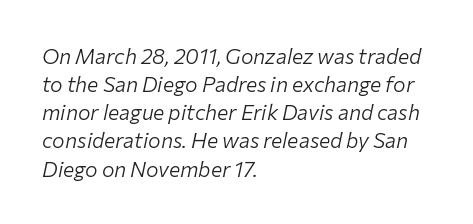
On a weight scale, this lands at 450 or below. The words here are not underlined. Line spacing here is normal. Slanted lettering throughout. In terms of letterspacing, this is plain default setting.
